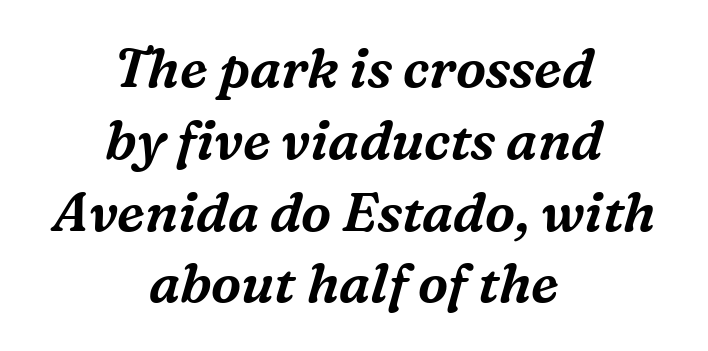
Q: Is the text italic (slanted)? A: Yes, it leans right by about 16 degrees.
Q: Is the typeface a serif or a sans-serif typeface? A: Serif.
Q: Is the text underlined? A: No.
Q: How is the paragraph aligned? A: Centered.
Q: Is the spacing between letters normal or unusually wide? A: Normal.
Q: Is the spacing between lines tight, normal or loose? A: Normal.
Q: Width (condensed, normal, or wide)? A: Normal.
Q: Stroke contrast? A: Medium.
Q: x-height? A: Medium.
Q: Monospaced? A: No.
